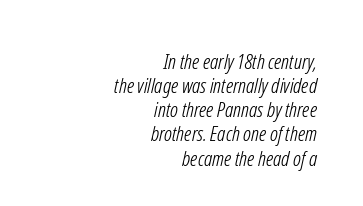
The horizontal fit of the characters is conventional and even. Successive baselines arrive quickly, one right under another. Descenders hang freely into open space. Counters stay open thanks to moderate or lighter strokes. The paragraph shown leans on its right margin.
